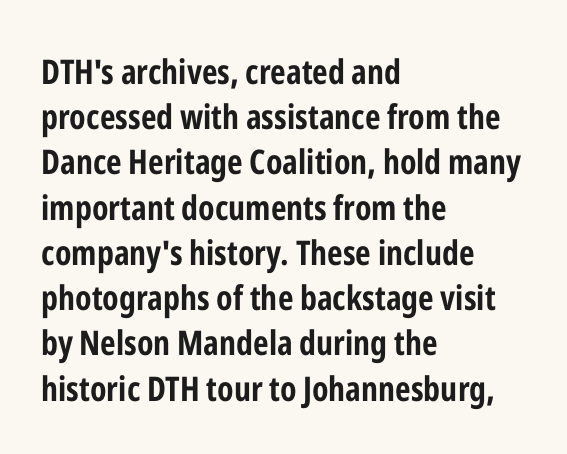
Q: Is the text bold? A: Yes.
Q: Is the text italic (slanted)? A: No, it is upright.
Q: Is the typeface a serif or a sans-serif typeface? A: Sans-serif.
Q: Is the text underlined? A: No.
Q: How is the paragraph aligned? A: Left-aligned.
Q: Is the spacing between letters normal or unusually wide? A: Normal.
Q: Is the spacing between lines tight, normal or loose? A: Normal.
Q: Width (condensed, normal, or wide)? A: Condensed.
Q: Stroke contrast? A: Low.
Q: x-height? A: Medium.
Q: Monospaced? A: No.
